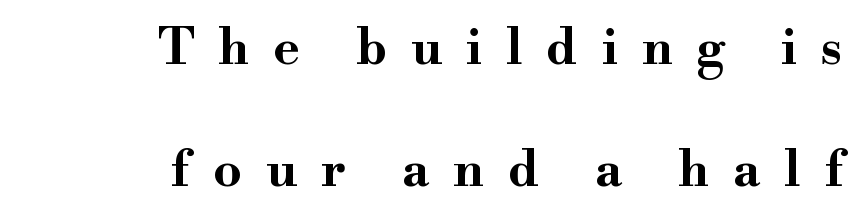
Q: Is the text bold? A: Yes.
Q: Is the text italic (slanted)? A: No, it is upright.
Q: Is the typeface a serif or a sans-serif typeface? A: Serif.
Q: Is the text underlined? A: No.
Q: How is the paragraph aligned? A: Right-aligned.
Q: Is the spacing between letters normal or unusually wide? A: Unusually wide.
Q: Is the spacing between lines tight, normal or loose? A: Loose.
Q: Width (condensed, normal, or wide)? A: Wide.
Q: Stroke contrast? A: High.
Q: x-height? A: Small.
Q: Monospaced? A: No.
